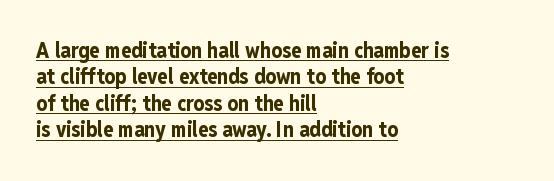
Style check: upright. These lines are set flush left with a ragged right edge. Honestly, the underline is the first thing you notice here. Words appear dense and cohesive because spacing is normal. The rendering uses a moderate line-height, typical for paragraphs. Weight check: bold — yes, fully.
